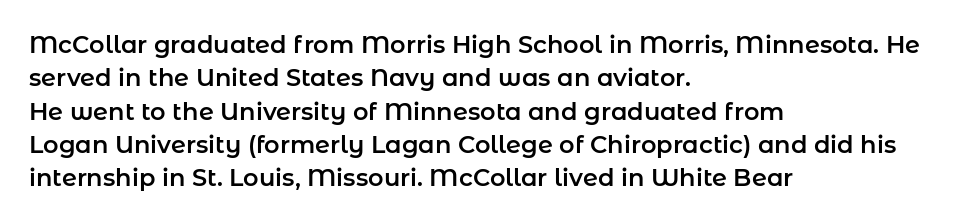
{"italic": "no", "underline": "no", "align": "left", "line_spacing": "normal", "line_spacing_ratio": 1.39, "letter_spacing": "normal", "letter_spacing_em": 0.0, "glyph_px": 24}
